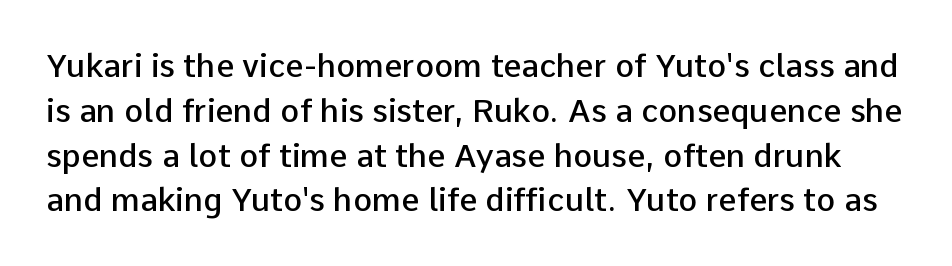
Q: Is the text bold? A: Semi-bold.
Q: Is the text italic (slanted)? A: No, it is upright.
Q: Is the typeface a serif or a sans-serif typeface? A: Sans-serif.
Q: Is the text underlined? A: No.
Q: Is the spacing between letters normal or unusually wide? A: Normal.
Q: Is the spacing between lines tight, normal or loose? A: Normal.
Q: Width (condensed, normal, or wide)? A: Normal.
Q: Stroke contrast? A: Low.
Q: x-height? A: Medium.
Q: Monospaced? A: No.
